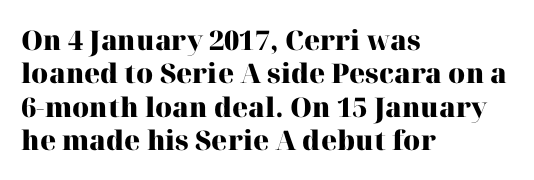
There is no visible air inserted between adjacent glyphs. Compared with a centered layout, this one pins lines to the left instead. The strokes are fattened all the way to bold. A typesetter would mark this as roman, not italic. The words here are not underlined.
